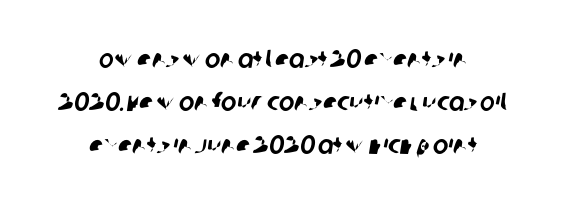
Q: Is the text underlined? A: No.
Q: How is the paragraph aligned? A: Centered.
Q: Is the spacing between letters normal or unusually wide? A: Normal.
Q: Is the spacing between lines tight, normal or loose? A: Normal.
